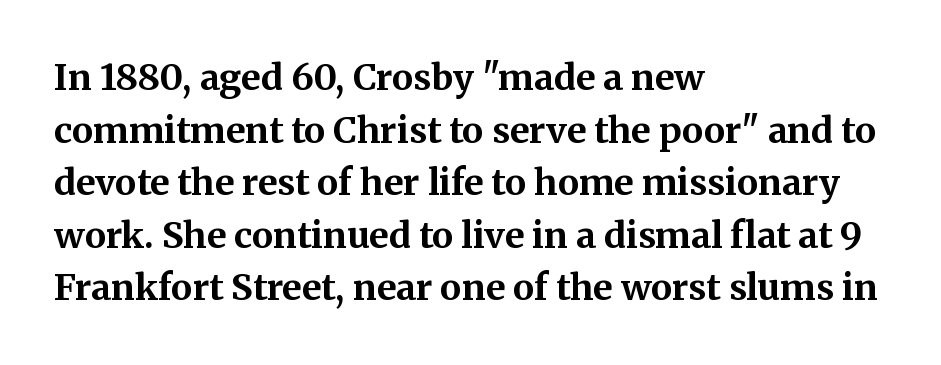
{"serif": "yes", "italic": "no", "bold": "yes", "weight": "bold", "width": "normal", "stroke_contrast": "medium", "x_height": "medium", "monospaced": "no", "underline": "no", "align": "left", "line_spacing": "normal", "line_spacing_ratio": 1.46, "letter_spacing": "normal", "letter_spacing_em": 0.0, "glyph_px": 36}
